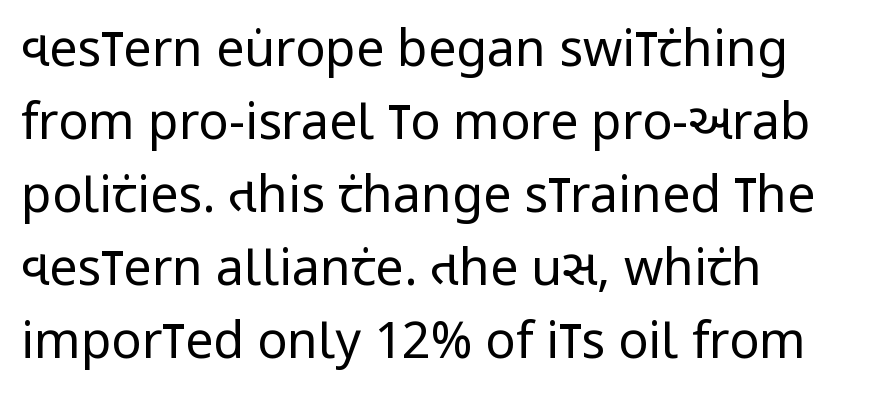
The setting favours the left margin, as ordinary paragraphs usually do. Compared with a typical body face, this is equally light or lighter still. Look at the tracking — it's just the regular setting, nothing added. Nope, not italic — everything's standing straight. The passage shown is not underscored anywhere. Is this a fixed-width face? No — the glyphs have proportional, varying widths.
